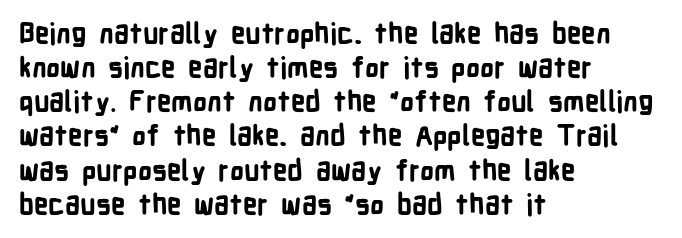
{"serif": "no", "italic": "no", "bold": "yes", "weight": "bold", "width": "condensed", "stroke_contrast": "low", "x_height": "medium", "monospaced": "no", "underline": "no", "align": "left", "line_spacing_ratio": 1.22, "letter_spacing": "normal", "letter_spacing_em": 0.0, "glyph_px": 28}
